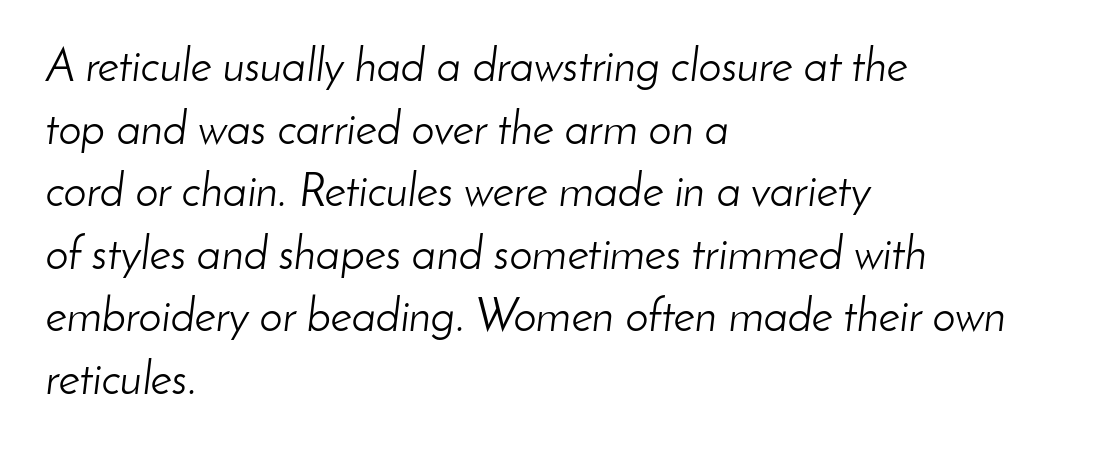
{"italic": "yes", "lean": "right", "slant_degrees": 8, "bold": "no", "weight": "light", "width": "normal", "stroke_contrast": "low", "x_height": "small", "monospaced": "no", "underline": "no", "align": "left", "line_spacing": "normal", "line_spacing_ratio": 1.36, "letter_spacing": "normal", "letter_spacing_em": 0.0, "glyph_px": 46}
